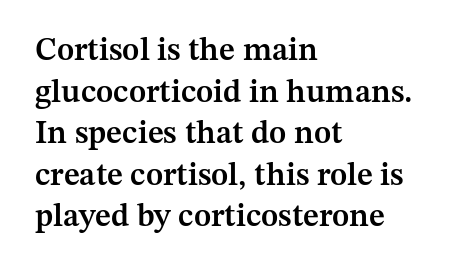
Q: Is the text bold? A: Semi-bold.
Q: Is the text italic (slanted)? A: No, it is upright.
Q: Is the typeface a serif or a sans-serif typeface? A: Serif.
Q: Is the text underlined? A: No.
Q: How is the paragraph aligned? A: Left-aligned.
Q: Is the spacing between letters normal or unusually wide? A: Normal.
Q: Is the spacing between lines tight, normal or loose? A: Normal.
Q: Width (condensed, normal, or wide)? A: Normal.
Q: Stroke contrast? A: Medium.
Q: x-height? A: Medium.
Q: Monospaced? A: No.
